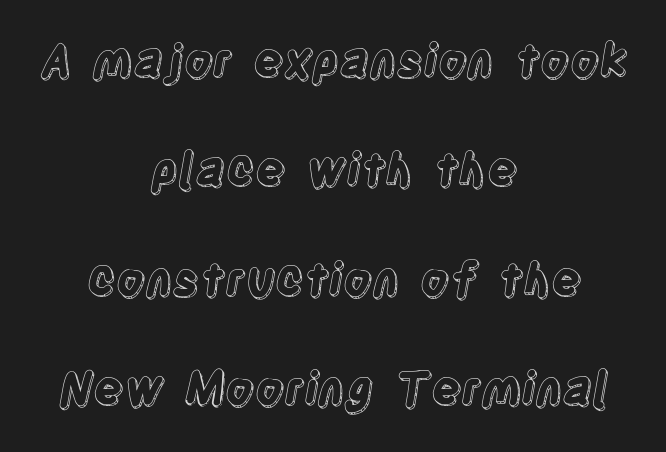
{"width": "condensed", "x_height": "large", "monospaced": "no", "underline": "no", "align": "center", "line_spacing": "loose", "line_spacing_ratio": 2.43, "letter_spacing": "normal", "letter_spacing_em": 0.0, "glyph_px": 45}
